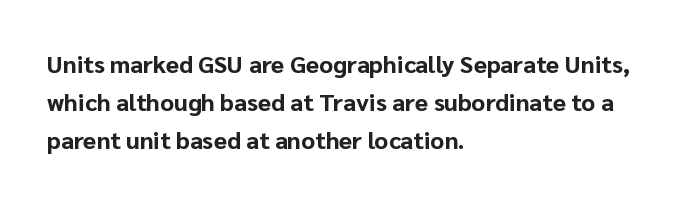
The image shows 24 px bold type, upright; set left-aligned, normal line spacing (1.59x), normal letter spacing, not underlined.
